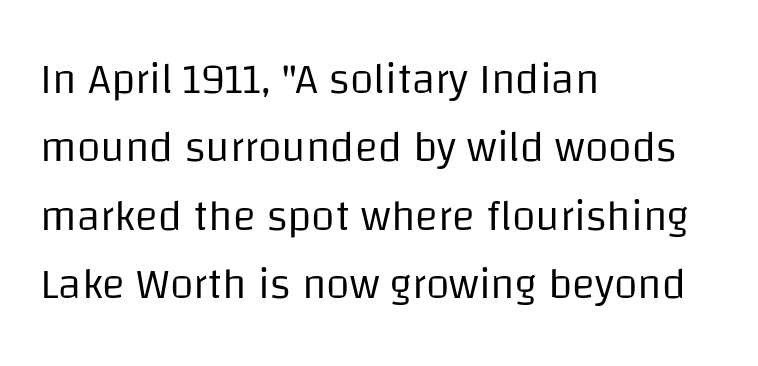
Q: Is the text bold? A: No.
Q: Is the text italic (slanted)? A: No, it is upright.
Q: Is the typeface a serif or a sans-serif typeface? A: Sans-serif.
Q: Is the text underlined? A: No.
Q: How is the paragraph aligned? A: Left-aligned.
Q: Is the spacing between letters normal or unusually wide? A: Normal.
Q: Is the spacing between lines tight, normal or loose? A: Normal.
Q: Width (condensed, normal, or wide)? A: Normal.
Q: Stroke contrast? A: Low.
Q: x-height? A: Large.
Q: Monospaced? A: No.
